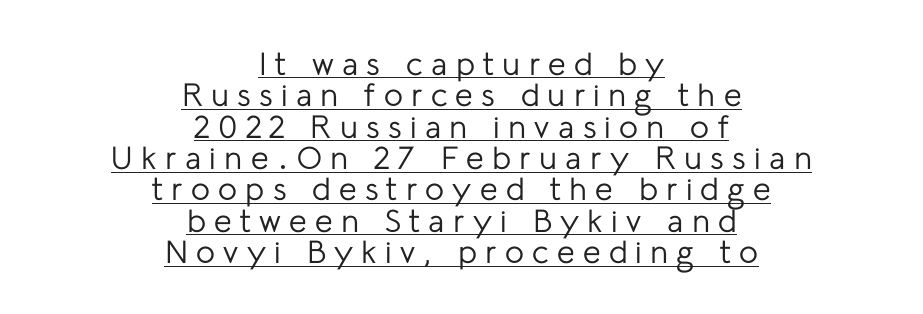
{"serif": "no", "italic": "no", "bold": "no", "weight": "regular", "width": "normal", "stroke_contrast": "low", "x_height": "medium", "monospaced": "no", "underline": "yes", "align": "center", "line_spacing": "tight", "line_spacing_ratio": 0.98, "letter_spacing": "wide", "letter_spacing_em": 0.26, "glyph_px": 32}
